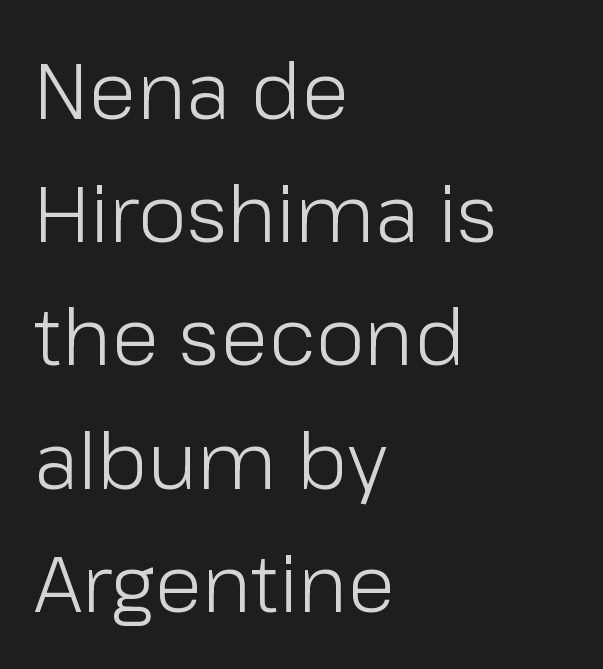
Has an underline been added? It has not. Leading matches the norm, producing a regular column. Is the letter spacing exaggerated? No — it looks like the ordinary default. Do the characters align in a grid? No, the font is proportional. Unlike italic type, these characters show no tilt at all.
